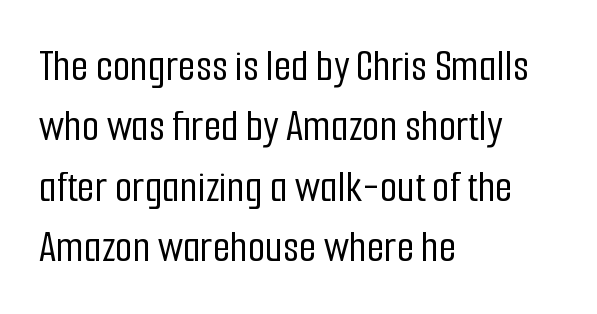
The image shows 45 px condensed sans-serif type, upright; set left-aligned, normal line spacing (1.34x), normal letter spacing, not underlined; low stroke contrast and a medium x-height.
